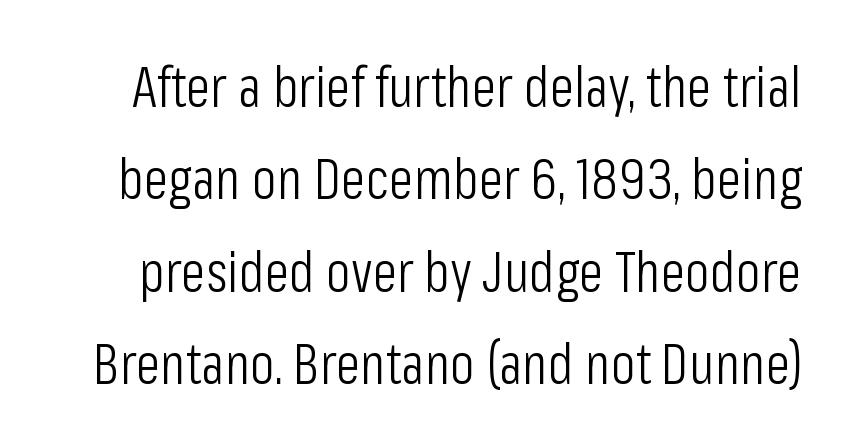
The image shows 57 px light, condensed sans-serif type, upright; set normal line spacing (1.62x), normal letter spacing, not underlined; low stroke contrast and a medium x-height.
